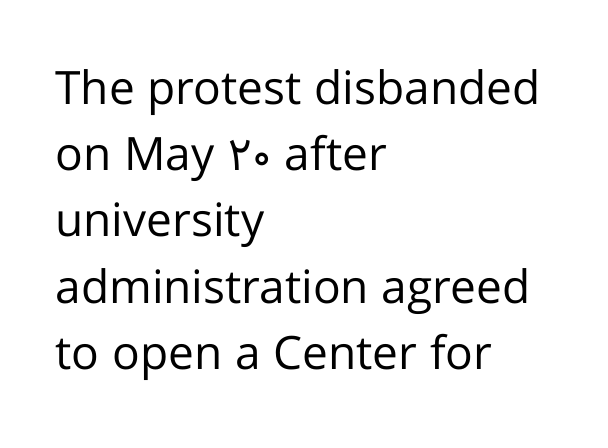
The image shows 46 px regular-weight sans-serif type, upright; set left-aligned, normal line spacing (1.44x), normal letter spacing, not underlined; low stroke contrast and a medium x-height.
